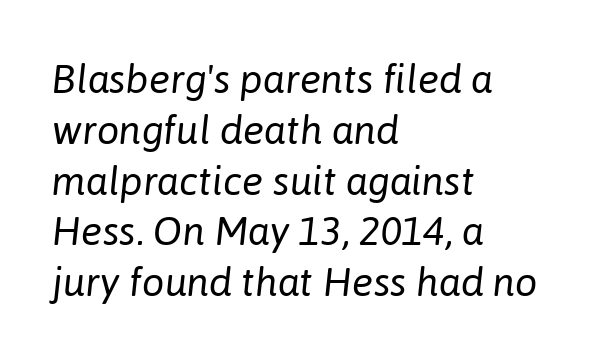
{"italic": "yes", "lean": "right", "slant_degrees": 6, "bold": "no", "weight": "regular", "width": "normal", "stroke_contrast": "low", "x_height": "medium", "monospaced": "no", "underline": "no", "align": "left", "line_spacing": "normal", "line_spacing_ratio": 1.27, "letter_spacing": "normal", "letter_spacing_em": 0.0, "glyph_px": 40}
